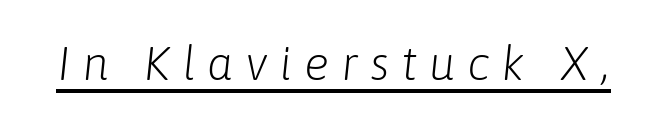
The image shows 47 px light type, italic (leaning right); set unusually wide letter spacing (+0.25 em), underlined; low stroke contrast and a medium x-height.
